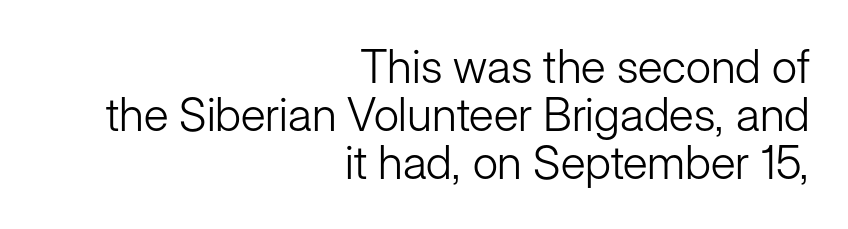
Q: Is the text bold? A: No.
Q: Is the text italic (slanted)? A: No, it is upright.
Q: Is the typeface a serif or a sans-serif typeface? A: Sans-serif.
Q: Is the text underlined? A: No.
Q: How is the paragraph aligned? A: Right-aligned.
Q: Is the spacing between letters normal or unusually wide? A: Normal.
Q: Is the spacing between lines tight, normal or loose? A: Tight.
Q: Width (condensed, normal, or wide)? A: Normal.
Q: Stroke contrast? A: Low.
Q: x-height? A: Medium.
Q: Monospaced? A: No.
